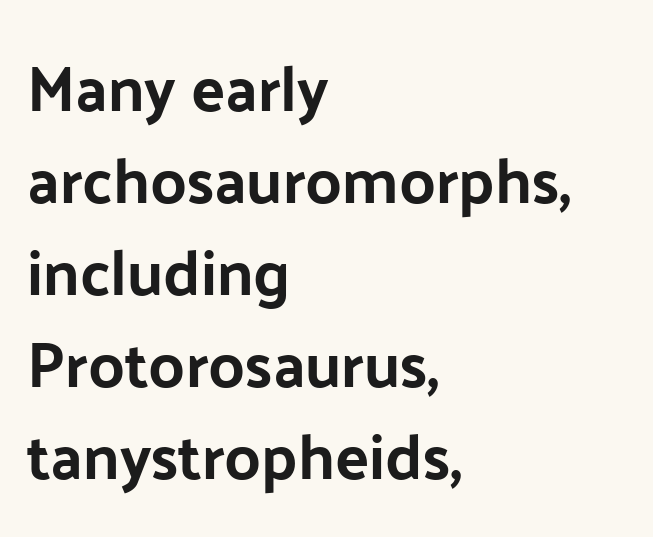
Q: Is the text italic (slanted)? A: No, it is upright.
Q: Is the typeface a serif or a sans-serif typeface? A: Sans-serif.
Q: Is the text underlined? A: No.
Q: How is the paragraph aligned? A: Left-aligned.
Q: Is the spacing between letters normal or unusually wide? A: Normal.
Q: Is the spacing between lines tight, normal or loose? A: Normal.
Q: Width (condensed, normal, or wide)? A: Normal.
Q: Stroke contrast? A: Low.
Q: x-height? A: Medium.
Q: Monospaced? A: No.
